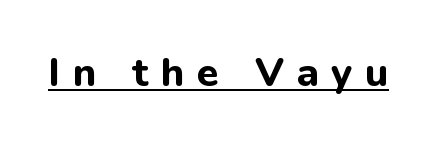
{"serif": "no", "italic": "no", "bold": "yes", "weight": "bold", "width": "normal", "stroke_contrast": "low", "x_height": "medium", "monospaced": "no", "underline": "yes", "letter_spacing": "wide", "letter_spacing_em": 0.31, "glyph_px": 40}
